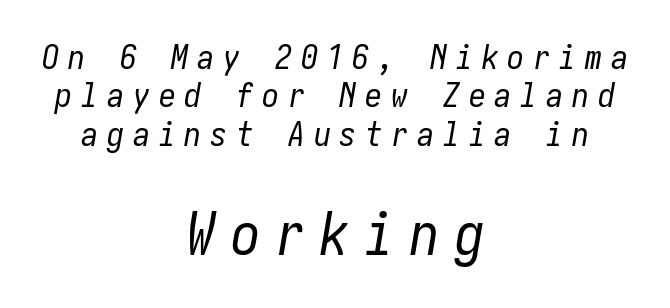
Q: Is the text bold? A: No.
Q: Is the text italic (slanted)? A: Yes, it leans right by about 10 degrees.
Q: Is the text underlined? A: No.
Q: How is the paragraph aligned? A: Centered.
Q: Is the spacing between letters normal or unusually wide? A: Unusually wide.
Q: Is the spacing between lines tight, normal or loose? A: Tight.
Q: Which block of text is set in a larger size, the first (top) or the second (bottom)? A: The second (bottom) one.
Q: Width (condensed, normal, or wide)? A: Condensed.
Q: Stroke contrast? A: Low.
Q: x-height? A: Medium.
